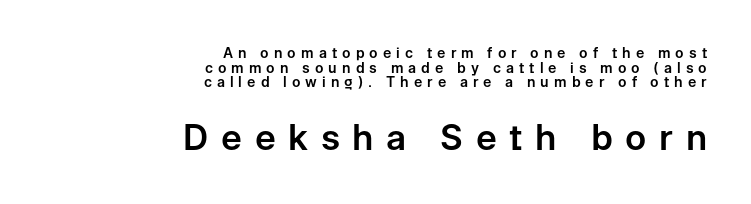
Q: Is the text italic (slanted)? A: No, it is upright.
Q: Is the typeface a serif or a sans-serif typeface? A: Sans-serif.
Q: Is the text underlined? A: No.
Q: How is the paragraph aligned? A: Right-aligned.
Q: Is the spacing between letters normal or unusually wide? A: Unusually wide.
Q: Is the spacing between lines tight, normal or loose? A: Tight.
Q: Which block of text is set in a larger size, the first (top) or the second (bottom)? A: The second (bottom) one.
Q: Width (condensed, normal, or wide)? A: Normal.
Q: Stroke contrast? A: Low.
Q: x-height? A: Medium.
Q: Monospaced? A: No.
